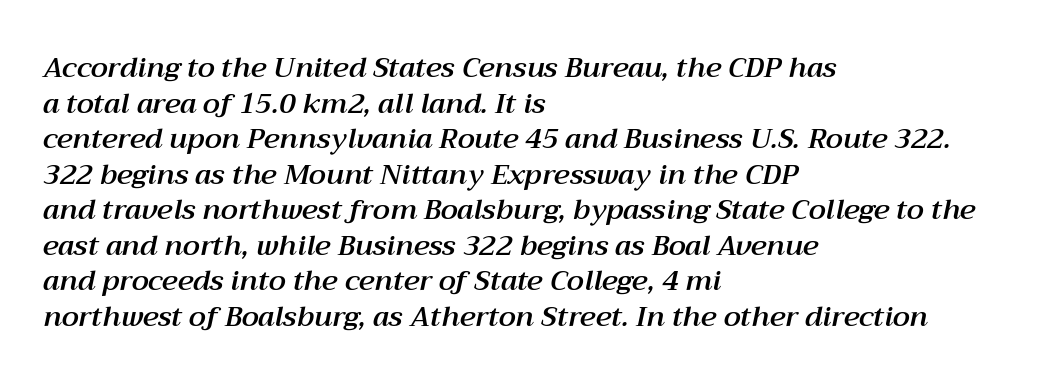
Horizontally, the lines are justified to the leading edge only. Lines of text with bare space underneath. Baseline-to-baseline distance is the conventional proportion of letter height. Observe the lean: these are italic letterforms. Think of a printed novel: that variable character pitch is what you see here.
